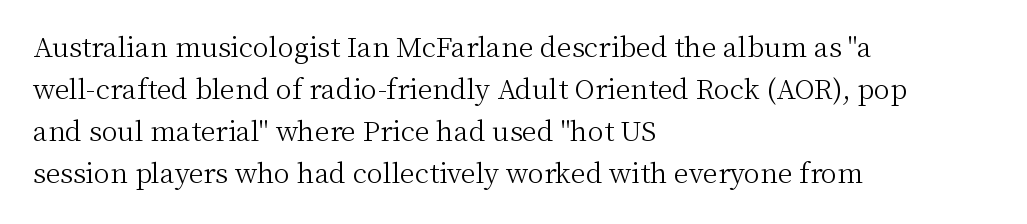
{"italic": "no", "bold": "no", "underline": "no", "align": "left", "line_spacing": "normal", "line_spacing_ratio": 1.55, "letter_spacing": "normal", "letter_spacing_em": 0.0, "glyph_px": 27}
